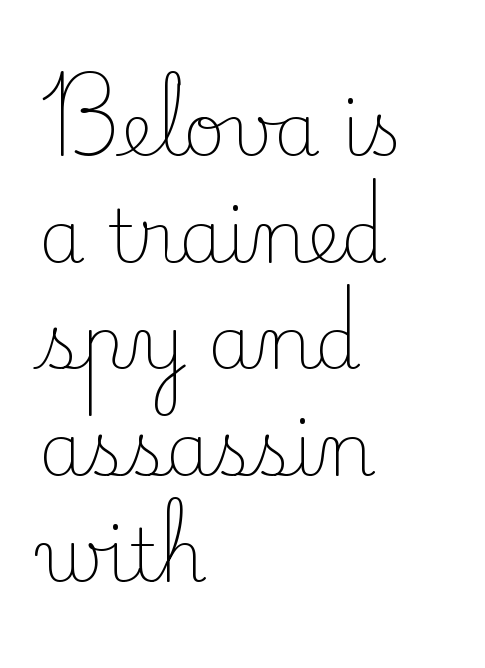
The image shows 73 px light serif type, upright; set left-aligned, normal line spacing (1.46x), normal letter spacing, not underlined; low stroke contrast and a small x-height.
